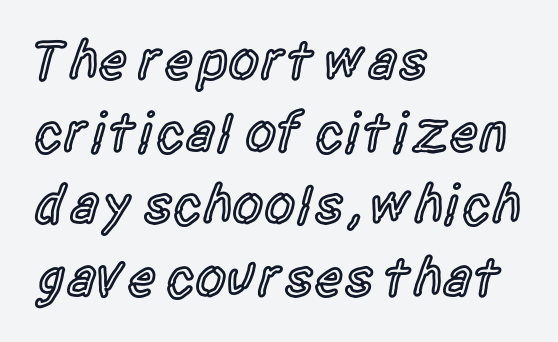
Q: Is the text bold? A: Semi-bold.
Q: Is the text italic (slanted)? A: Yes.
Q: Is the typeface a serif or a sans-serif typeface? A: Sans-serif.
Q: Is the text underlined? A: No.
Q: How is the paragraph aligned? A: Left-aligned.
Q: Is the spacing between letters normal or unusually wide? A: Normal.
Q: Is the spacing between lines tight, normal or loose? A: Normal.
Q: Width (condensed, normal, or wide)? A: Condensed.
Q: x-height? A: Large.
Q: Monospaced? A: No.
